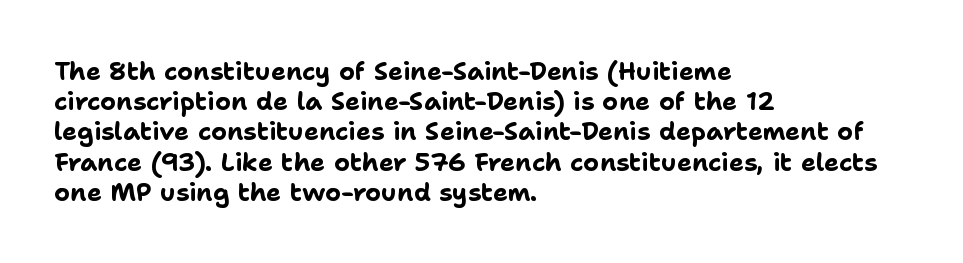
The image shows 25 px bold type, upright; set left-aligned, line spacing 1.21x, normal letter spacing, not underlined.
